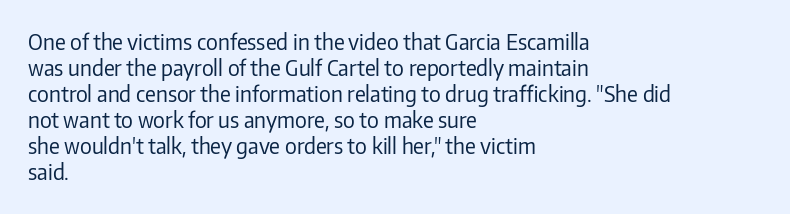
The typography opts for an upright posture over an oblique one. Unmarked baselines from the first word to the last. Students, note that the glyphs here touch the page at normal intervals. Which margin do the lines hug? The left one — the right edge is uneven. The typesetting does not lean heavy: it is not bold.
